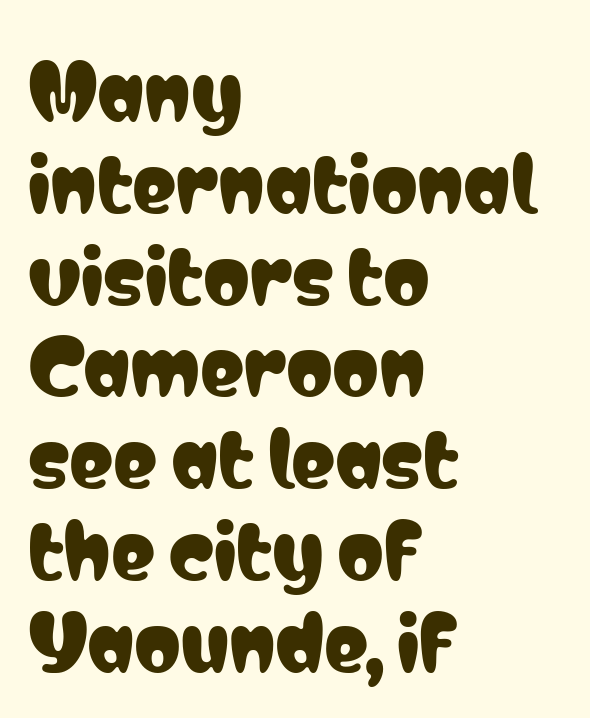
The image shows 74 px condensed sans-serif type, upright; set left-aligned, line spacing 1.24x, normal letter spacing, not underlined; low stroke contrast and a medium x-height.
